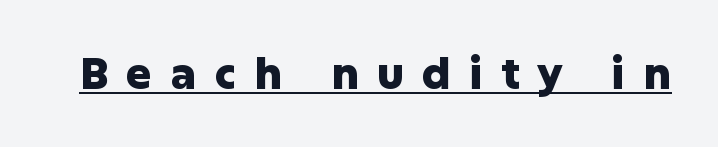
The axis of the letterforms is exactly vertical. Here the designer chose a conventional face with non-uniform glyph widths. The rendered words wear a rule along their underside. A sans-serif font was chosen for this passage.
